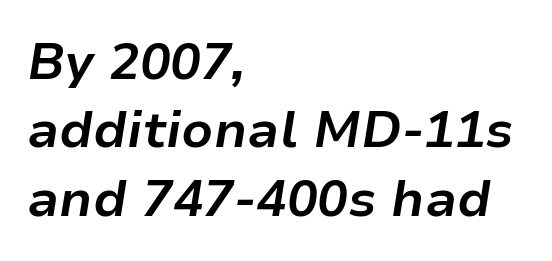
This is oblique type, the kind used for emphasis or titles. The passage shown is typed in a proportional face where columns would drift. A classic flush-left, rag-right setting is used for this passage. Baseline-to-baseline distance is the conventional proportion of letter height.
